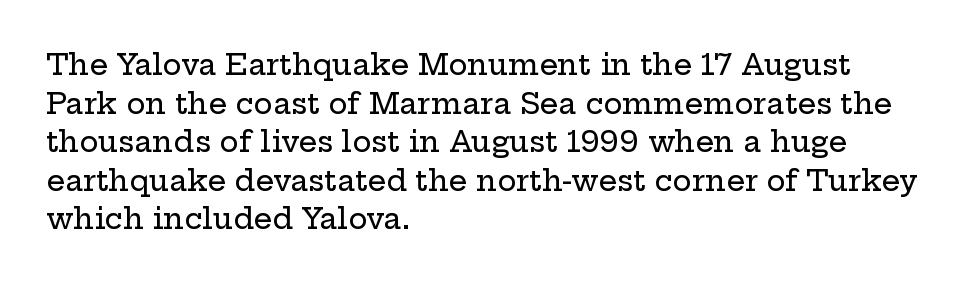
{"serif": "yes", "italic": "no", "width": "wide", "stroke_contrast": "low", "x_height": "medium", "monospaced": "no", "underline": "no", "align": "left", "line_spacing": "normal", "line_spacing_ratio": 1.33, "letter_spacing": "normal", "letter_spacing_em": 0.0, "glyph_px": 29}
